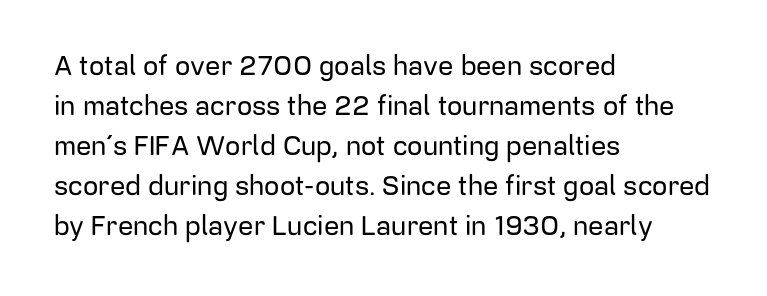
Regular leading. The zone under the glyphs is completely vacant. Italic? Not at all — the glyphs are vertical. A typesetter would call this zero additional tracking. Leftover space on each line is placed entirely after the last word.
